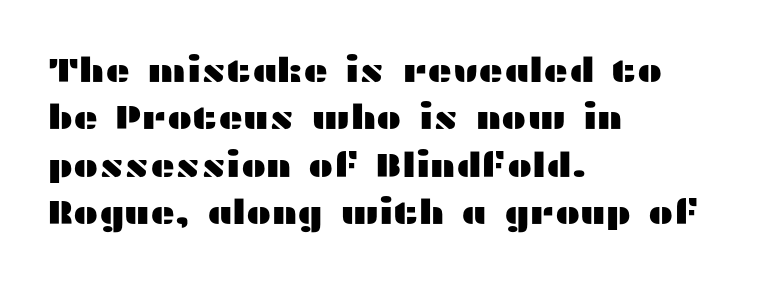
Q: Is the text italic (slanted)? A: No, it is upright.
Q: Is the typeface a serif or a sans-serif typeface? A: Sans-serif.
Q: Is the text underlined? A: No.
Q: How is the paragraph aligned? A: Left-aligned.
Q: Is the spacing between letters normal or unusually wide? A: Normal.
Q: Is the spacing between lines tight, normal or loose? A: Normal.
Q: Width (condensed, normal, or wide)? A: Wide.
Q: Stroke contrast? A: Medium.
Q: x-height? A: Medium.
Q: Monospaced? A: No.
